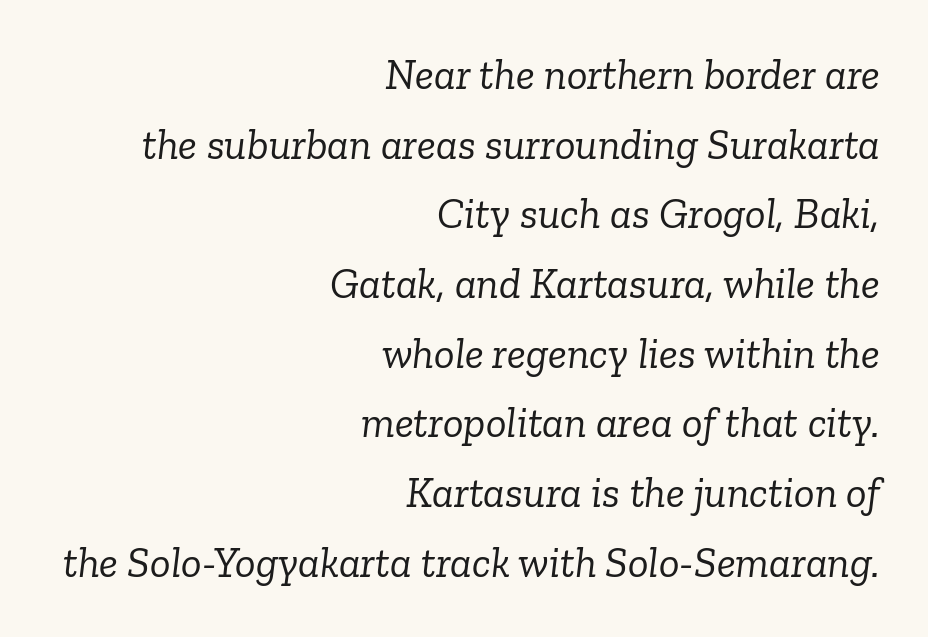
{"serif": "yes", "italic": "yes", "lean": "right", "slant_degrees": 6, "bold": "no", "weight": "light", "width": "normal", "stroke_contrast": "low", "x_height": "medium", "monospaced": "no", "underline": "no", "align": "right", "line_spacing": "normal", "line_spacing_ratio": 1.62, "letter_spacing": "normal", "letter_spacing_em": 0.0, "glyph_px": 43}
